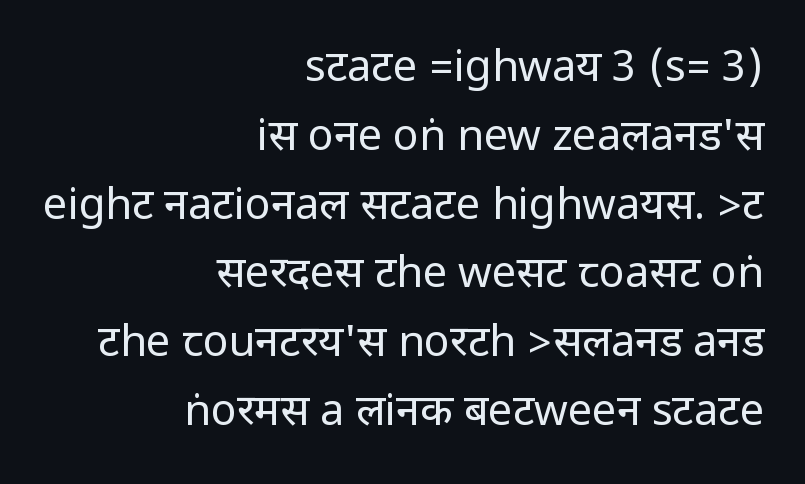
{"serif": "no", "italic": "no", "bold": "no", "weight": "regular", "width": "condensed", "stroke_contrast": "low", "underline": "no", "align": "right", "line_spacing": "normal", "line_spacing_ratio": 1.6, "letter_spacing": "normal", "letter_spacing_em": 0.0, "glyph_px": 43}
